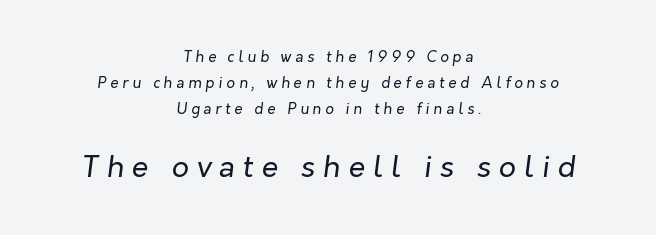
The image shows 30 px regular-weight type, italic (leaning right); set centered, line spacing 1.73x, unusually wide letter spacing (+0.26 em), not underlined; the second (bottom) block is 2.0x larger; low stroke contrast and a medium x-height.
